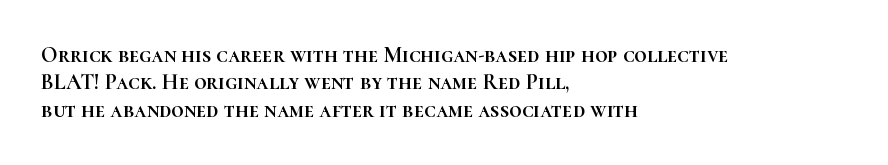
Q: Is the text italic (slanted)? A: No, it is upright.
Q: Is the text underlined? A: No.
Q: How is the paragraph aligned? A: Left-aligned.
Q: Is the spacing between letters normal or unusually wide? A: Normal.
Q: Is the spacing between lines tight, normal or loose? A: Normal.
